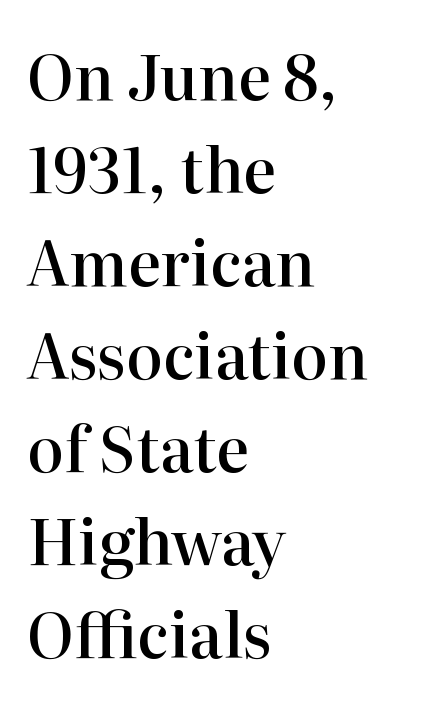
Q: Is the text bold? A: Semi-bold.
Q: Is the text italic (slanted)? A: No, it is upright.
Q: Is the typeface a serif or a sans-serif typeface? A: Serif.
Q: Is the text underlined? A: No.
Q: How is the paragraph aligned? A: Left-aligned.
Q: Is the spacing between letters normal or unusually wide? A: Normal.
Q: Is the spacing between lines tight, normal or loose? A: Normal.
Q: Width (condensed, normal, or wide)? A: Normal.
Q: Stroke contrast? A: High.
Q: x-height? A: Medium.
Q: Monospaced? A: No.
